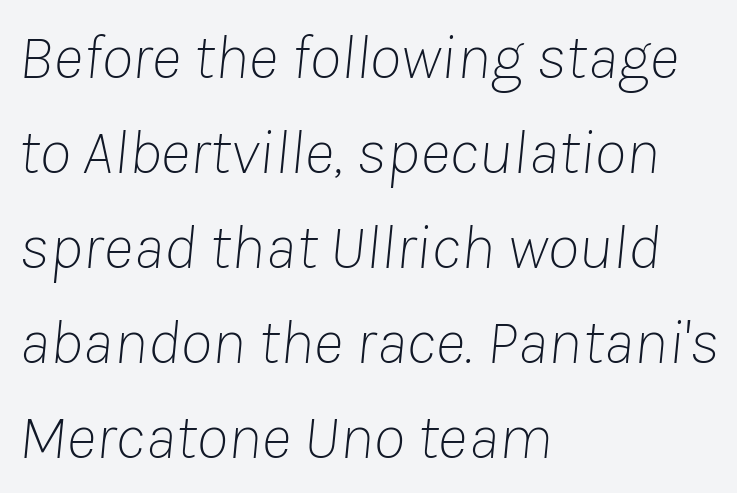
The strokes carry an ordinary text weight at most. Italic: yes, the glyphs are oblique. This rendering leaves character spacing at its baseline value. Check the space under the baseline: it is left empty.
